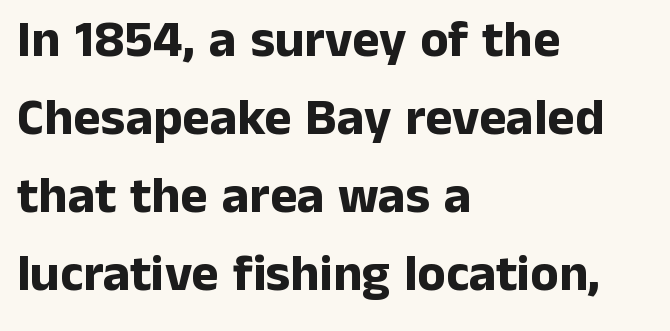
Q: Is the text bold? A: Yes.
Q: Is the text italic (slanted)? A: No, it is upright.
Q: Is the typeface a serif or a sans-serif typeface? A: Sans-serif.
Q: Is the text underlined? A: No.
Q: How is the paragraph aligned? A: Left-aligned.
Q: Is the spacing between letters normal or unusually wide? A: Normal.
Q: Is the spacing between lines tight, normal or loose? A: Normal.
Q: Width (condensed, normal, or wide)? A: Normal.
Q: Stroke contrast? A: Low.
Q: x-height? A: Medium.
Q: Monospaced? A: No.
